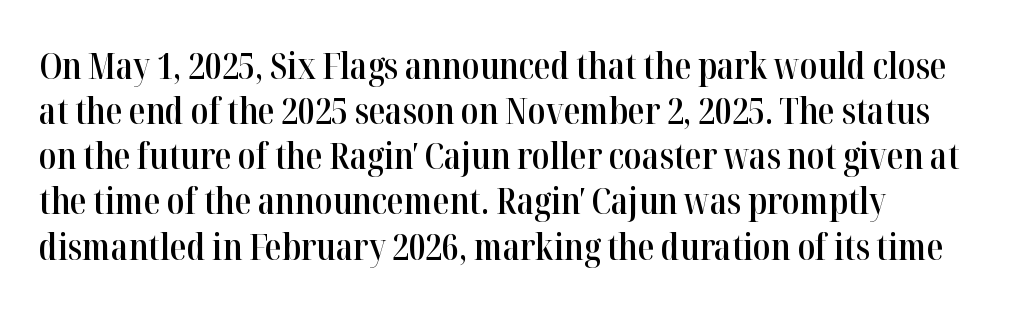
A typesetter would mark this as roman, not italic. Words appear dense and cohesive because spacing is normal. Regarding serifs, this sample has them. The font is running at a semibold setting, under full bold. These lines are rendered in a variable-pitch font. Lines of text with bare space underneath.
